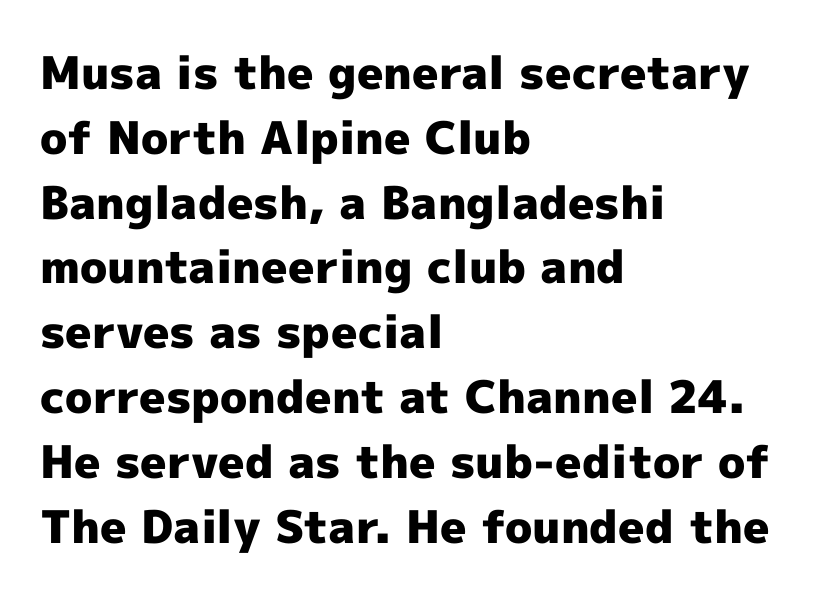
A typesetter would label this face a sans. Normally led — the rows are evenly, conventionally spaced. Standard letterfit; no display-style spreading of the glyphs. This rendering uses left alignment, leaving the right contour irregular. Posture: vertical.
